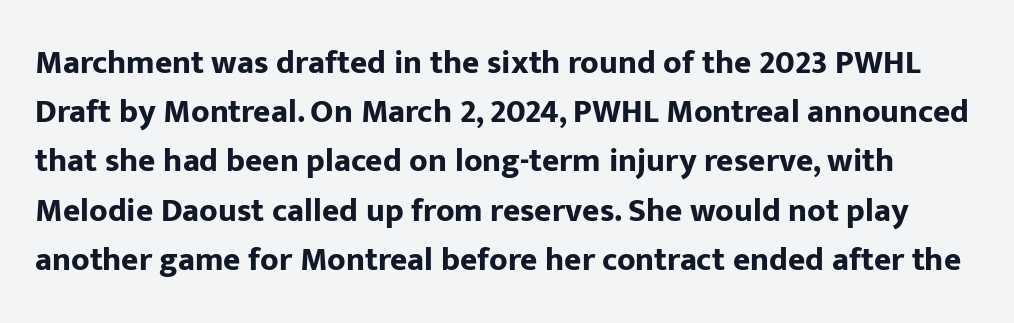
The image shows 33 px bold sans-serif type, upright; set normal line spacing (1.49x), normal letter spacing, not underlined; low stroke contrast and a medium x-height.
